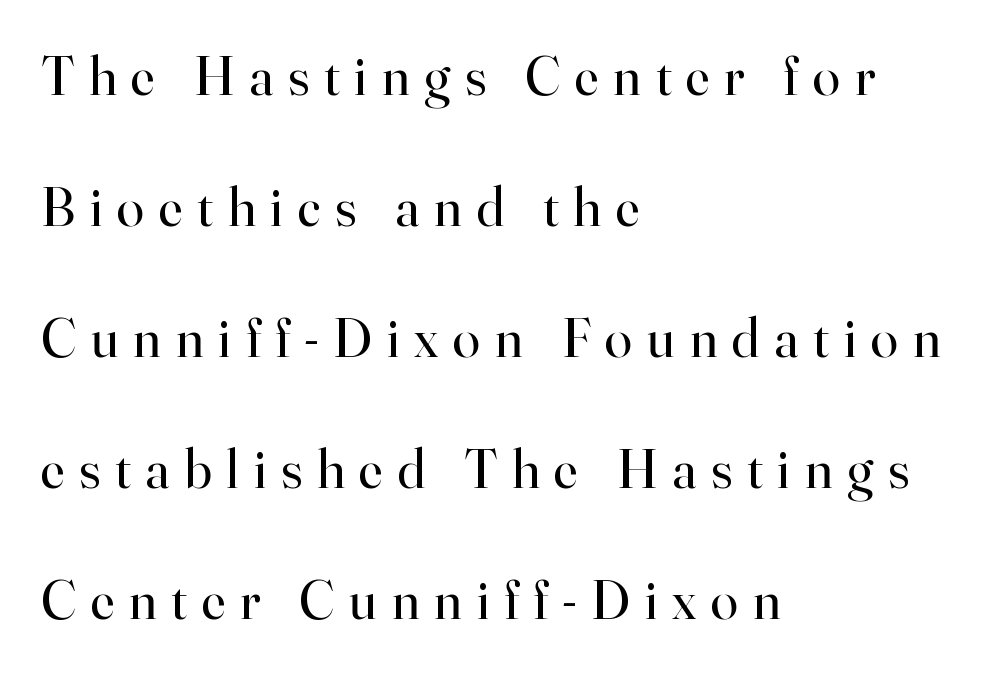
Q: Is the text bold? A: No.
Q: Is the text italic (slanted)? A: No, it is upright.
Q: Is the typeface a serif or a sans-serif typeface? A: Serif.
Q: Is the text underlined? A: No.
Q: How is the paragraph aligned? A: Left-aligned.
Q: Is the spacing between letters normal or unusually wide? A: Unusually wide.
Q: Is the spacing between lines tight, normal or loose? A: Loose.
Q: Width (condensed, normal, or wide)? A: Normal.
Q: Stroke contrast? A: High.
Q: x-height? A: Small.
Q: Monospaced? A: No.
